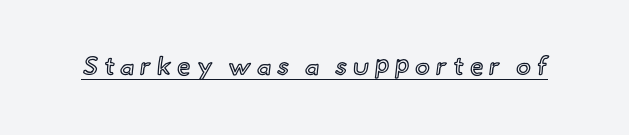
Check the space under the baseline: a stroke is drawn there. The letters are spread apart with noticeably loose tracking.
